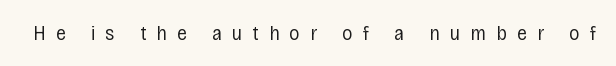
Q: Is the text bold? A: No.
Q: Is the text italic (slanted)? A: No, it is upright.
Q: Is the text underlined? A: No.
Q: Is the spacing between letters normal or unusually wide? A: Unusually wide.
